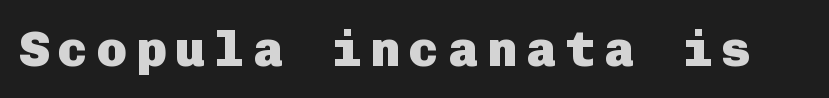
{"serif": "no", "italic": "no", "bold": "yes", "weight": "heavy", "width": "normal", "stroke_contrast": "low", "x_height": "medium", "underline": "no", "glyph_px": 50}
